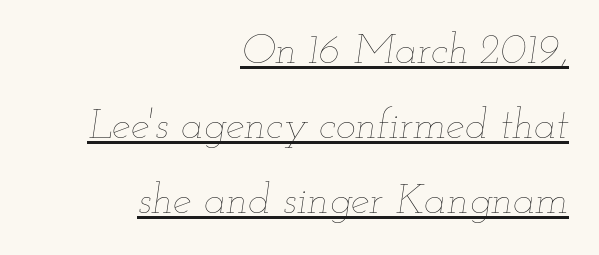
{"italic": "yes", "lean": "right", "slant_degrees": 12, "bold": "no", "weight": "thin", "width": "wide", "stroke_contrast": "low", "x_height": "small", "monospaced": "no", "underline": "yes", "align": "right", "line_spacing_ratio": 1.78, "letter_spacing": "normal", "letter_spacing_em": 0.0, "glyph_px": 42}
